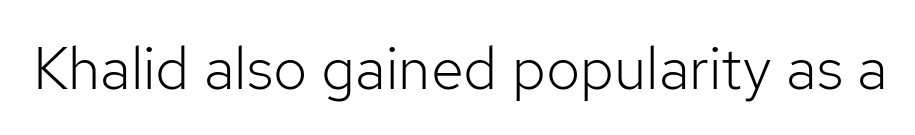
The image shows 60 px light sans-serif type, upright; set normal letter spacing, not underlined; low stroke contrast and a medium x-height.
